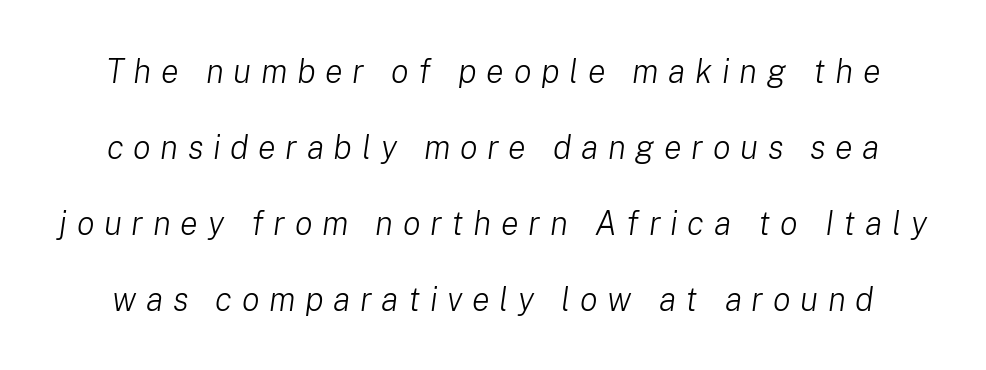
Q: Is the text bold? A: No.
Q: Is the text italic (slanted)? A: Yes, it leans right by about 8 degrees.
Q: Is the text underlined? A: No.
Q: Is the spacing between letters normal or unusually wide? A: Unusually wide.
Q: Is the spacing between lines tight, normal or loose? A: Loose.
Q: Width (condensed, normal, or wide)? A: Normal.
Q: Stroke contrast? A: Low.
Q: x-height? A: Medium.
Q: Monospaced? A: No.
